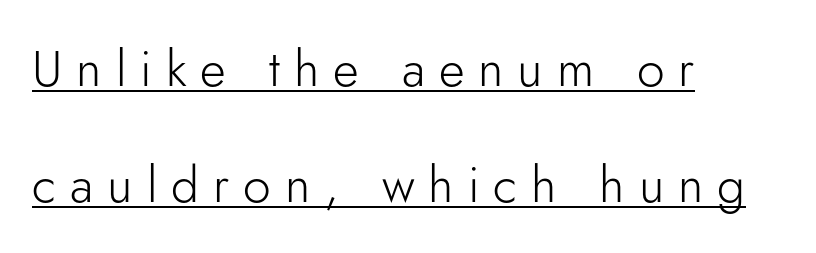
{"serif": "no", "italic": "no", "bold": "no", "weight": "light", "width": "normal", "stroke_contrast": "low", "x_height": "small", "monospaced": "no", "underline": "yes", "align": "left", "line_spacing": "loose", "line_spacing_ratio": 2.32, "letter_spacing": "wide", "letter_spacing_em": 0.28, "glyph_px": 50}
